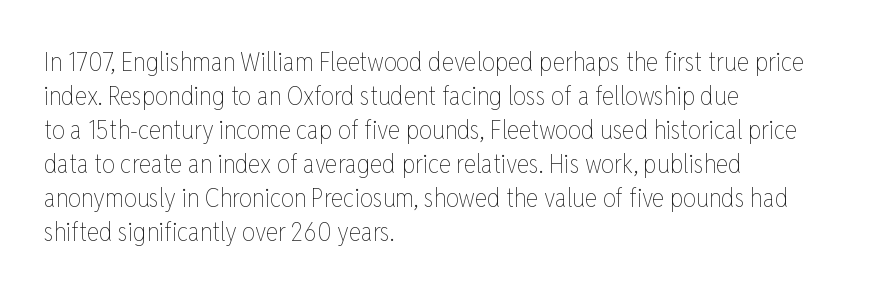
{"italic": "no", "bold": "no", "underline": "no", "align": "left", "line_spacing": "normal", "line_spacing_ratio": 1.31, "letter_spacing": "normal", "letter_spacing_em": 0.0, "glyph_px": 26}
